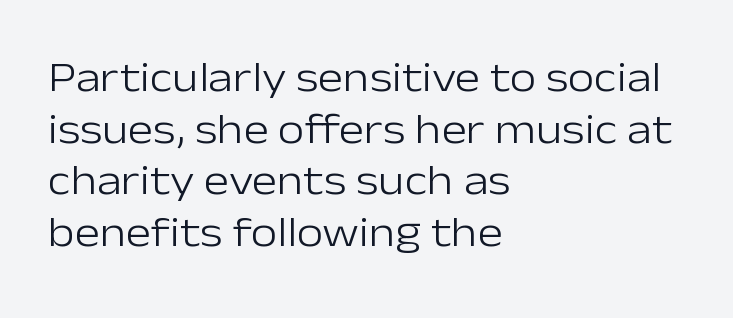
{"serif": "no", "italic": "no", "bold": "no", "weight": "light", "width": "normal", "stroke_contrast": "low", "x_height": "medium", "monospaced": "no", "underline": "no", "align": "left", "line_spacing_ratio": 1.2, "letter_spacing": "normal", "letter_spacing_em": 0.0, "glyph_px": 43}
